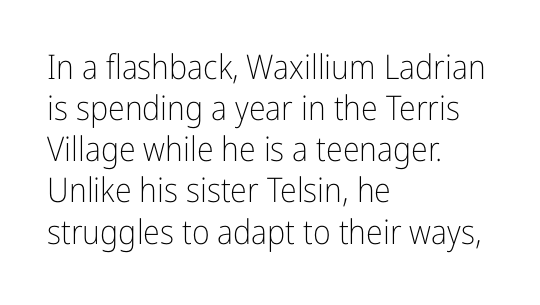
Q: Is the text bold? A: No.
Q: Is the text italic (slanted)? A: No, it is upright.
Q: Is the typeface a serif or a sans-serif typeface? A: Sans-serif.
Q: Is the text underlined? A: No.
Q: How is the paragraph aligned? A: Left-aligned.
Q: Is the spacing between letters normal or unusually wide? A: Normal.
Q: Width (condensed, normal, or wide)? A: Condensed.
Q: Stroke contrast? A: Low.
Q: x-height? A: Medium.
Q: Monospaced? A: No.
